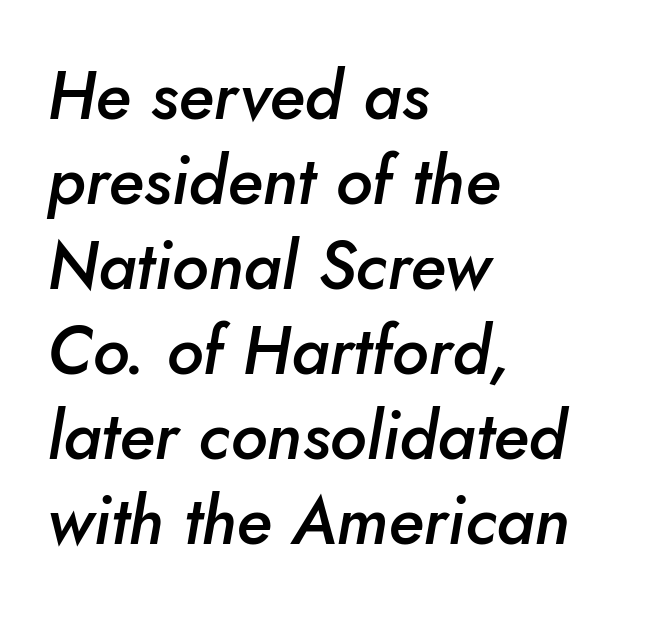
Q: Is the text bold? A: Semi-bold.
Q: Is the text italic (slanted)? A: Yes, it leans right by about 10 degrees.
Q: Is the text underlined? A: No.
Q: How is the paragraph aligned? A: Left-aligned.
Q: Is the spacing between letters normal or unusually wide? A: Normal.
Q: Is the spacing between lines tight, normal or loose? A: Normal.
Q: Width (condensed, normal, or wide)? A: Normal.
Q: Stroke contrast? A: Low.
Q: x-height? A: Small.
Q: Monospaced? A: No.
